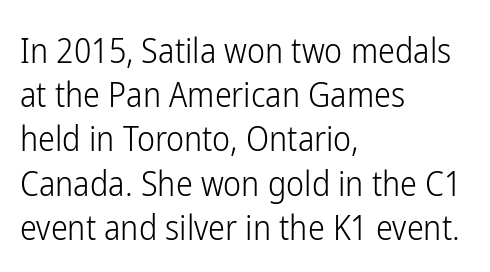
The image shows 34 px light, condensed sans-serif type, upright; set left-aligned, normal line spacing (1.3x), normal letter spacing, not underlined; low stroke contrast and a medium x-height.
